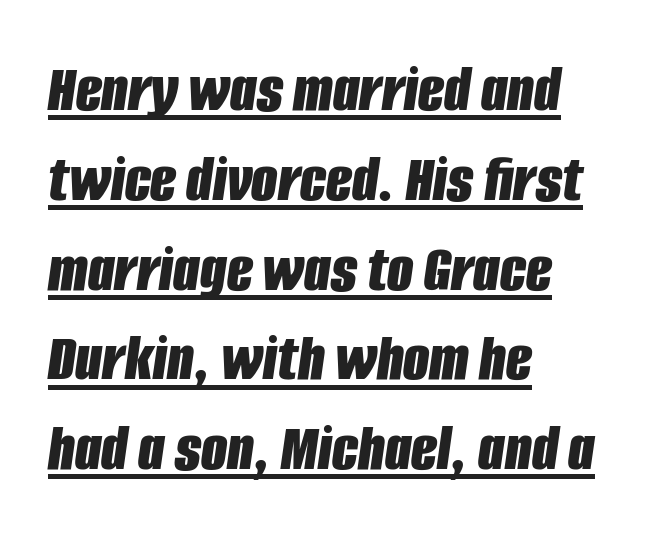
Q: Is the text bold? A: Yes.
Q: Is the text italic (slanted)? A: Yes, it leans right by about 8 degrees.
Q: Is the text underlined? A: Yes.
Q: How is the paragraph aligned? A: Left-aligned.
Q: Is the spacing between letters normal or unusually wide? A: Normal.
Q: Is the spacing between lines tight, normal or loose? A: Normal.
Q: Width (condensed, normal, or wide)? A: Condensed.
Q: Stroke contrast? A: Low.
Q: x-height? A: Large.
Q: Monospaced? A: No.
